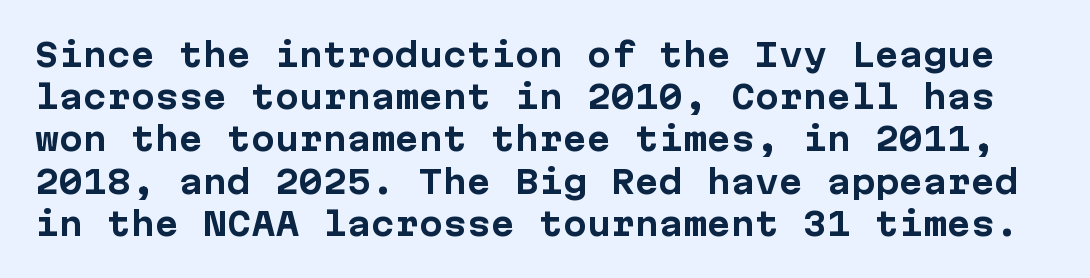
The axis of the letterforms is exactly vertical. Note the uniform advance width — an 'i' takes as much space as an 'm'. Caption: standard tracking, unaltered. Each glyph is drawn with heavy, bold strokes. Classification — sans serif. Bare-footed words on every line.
